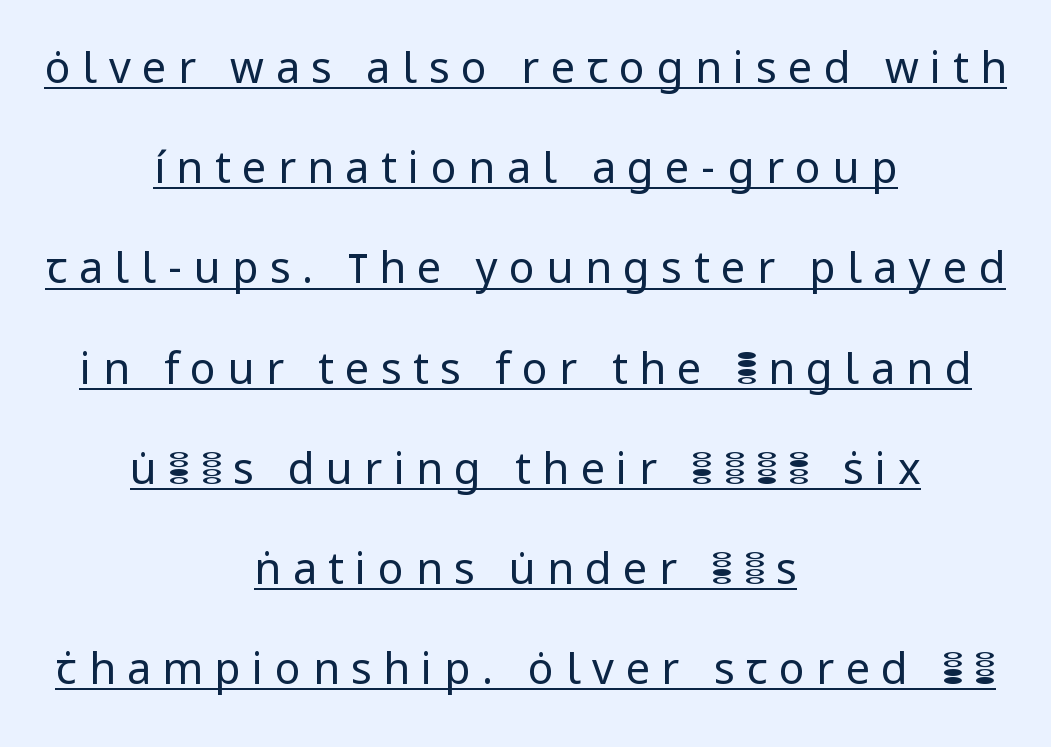
Q: Is the text bold? A: No.
Q: Is the text italic (slanted)? A: No, it is upright.
Q: Is the typeface a serif or a sans-serif typeface? A: Sans-serif.
Q: Is the text underlined? A: Yes.
Q: How is the paragraph aligned? A: Centered.
Q: Is the spacing between letters normal or unusually wide? A: Unusually wide.
Q: Is the spacing between lines tight, normal or loose? A: Loose.
Q: Width (condensed, normal, or wide)? A: Normal.
Q: Stroke contrast? A: Low.
Q: x-height? A: Medium.
Q: Monospaced? A: No.
